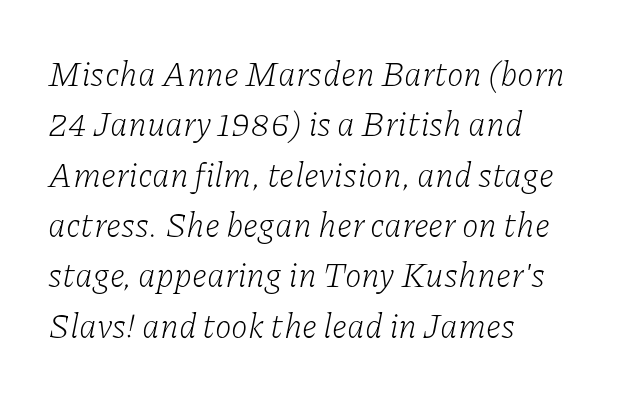
Q: Is the text bold? A: No.
Q: Is the text italic (slanted)? A: Yes, it leans right by about 11 degrees.
Q: Is the typeface a serif or a sans-serif typeface? A: Serif.
Q: Is the text underlined? A: No.
Q: How is the paragraph aligned? A: Left-aligned.
Q: Is the spacing between letters normal or unusually wide? A: Normal.
Q: Is the spacing between lines tight, normal or loose? A: Normal.
Q: Width (condensed, normal, or wide)? A: Normal.
Q: Stroke contrast? A: Low.
Q: x-height? A: Medium.
Q: Monospaced? A: No.
